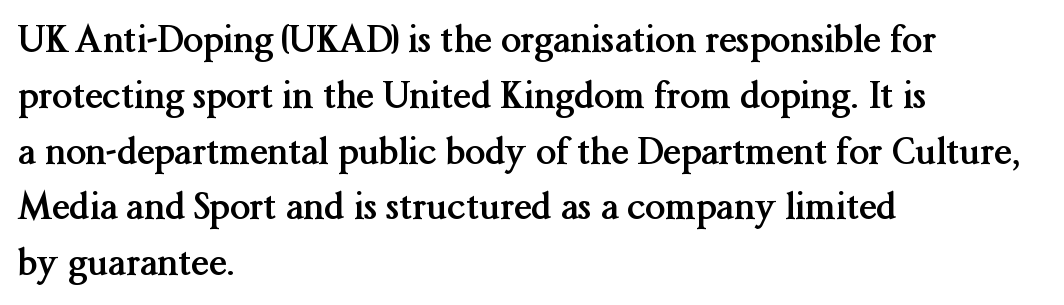
{"serif": "yes", "italic": "no", "bold": "yes", "weight": "semibold", "width": "normal", "stroke_contrast": "medium", "x_height": "medium", "monospaced": "no", "underline": "no", "align": "left", "line_spacing": "normal", "line_spacing_ratio": 1.55, "letter_spacing": "normal", "letter_spacing_em": 0.0, "glyph_px": 36}
